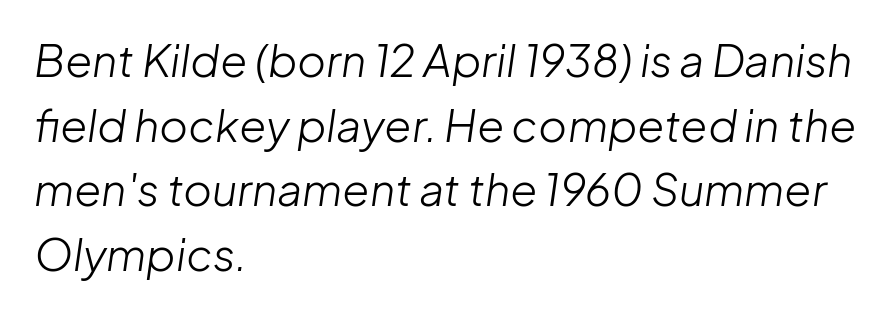
{"italic": "yes", "lean": "right", "slant_degrees": 8, "bold": "no", "weight": "light", "width": "normal", "stroke_contrast": "low", "x_height": "medium", "monospaced": "no", "underline": "no", "align": "left", "line_spacing": "normal", "line_spacing_ratio": 1.47, "letter_spacing": "normal", "letter_spacing_em": 0.0, "glyph_px": 44}
